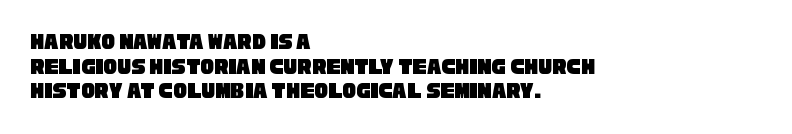
{"underline": "no", "align": "left", "line_spacing": "tight", "line_spacing_ratio": 1.07, "letter_spacing": "normal", "letter_spacing_em": 0.0, "glyph_px": 23}
